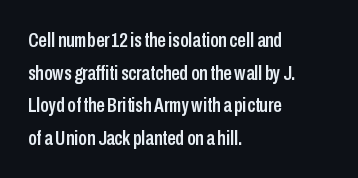
{"italic": "no", "underline": "no", "align": "left", "line_spacing": "normal", "line_spacing_ratio": 1.55, "letter_spacing": "normal", "letter_spacing_em": 0.0, "glyph_px": 21}
